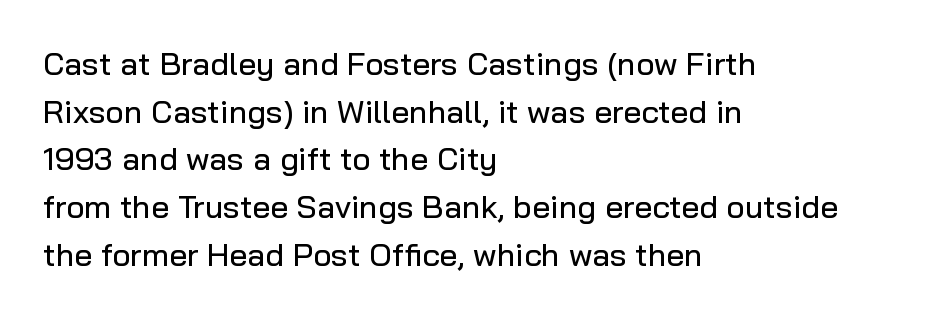
The image shows 32 px sans-serif type, upright; set left-aligned, normal line spacing (1.49x), normal letter spacing, not underlined; low stroke contrast and a medium x-height.
